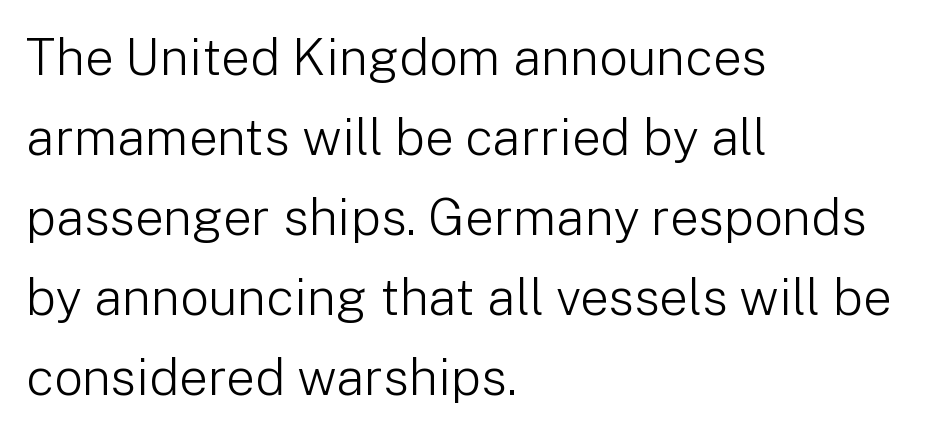
{"serif": "no", "italic": "no", "bold": "no", "weight": "light", "width": "normal", "stroke_contrast": "low", "x_height": "medium", "monospaced": "no", "underline": "no", "align": "left", "line_spacing": "normal", "line_spacing_ratio": 1.57, "letter_spacing": "normal", "letter_spacing_em": 0.0, "glyph_px": 51}
